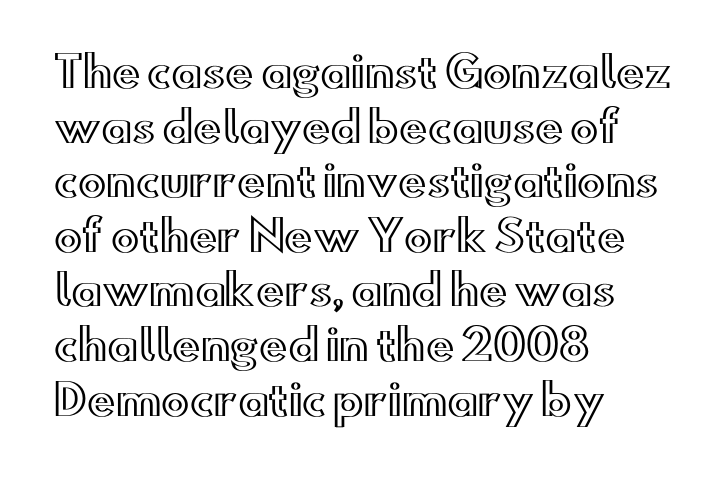
Q: Is the text italic (slanted)? A: No, it is upright.
Q: Is the text underlined? A: No.
Q: How is the paragraph aligned? A: Left-aligned.
Q: Is the spacing between letters normal or unusually wide? A: Normal.
Q: Is the spacing between lines tight, normal or loose? A: Normal.
Q: Width (condensed, normal, or wide)? A: Wide.
Q: x-height? A: Small.
Q: Monospaced? A: No.
